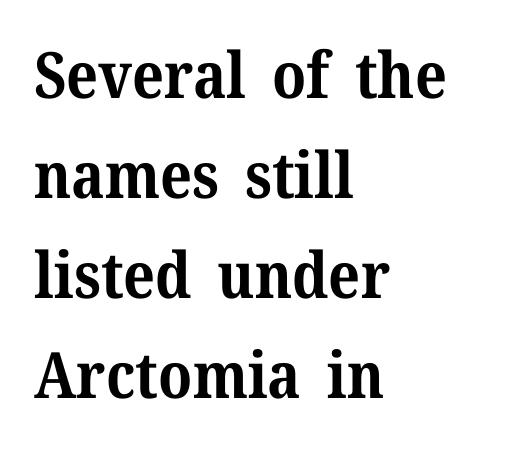
This sample has the flowing, uneven cadence of proportional lettering. This is roman type, the default non-slanted kind. The passage shown stacks its lines at a standard gap. The type is set solid horizontally, with unmodified tracking. One-word summary of the alignment: left.
